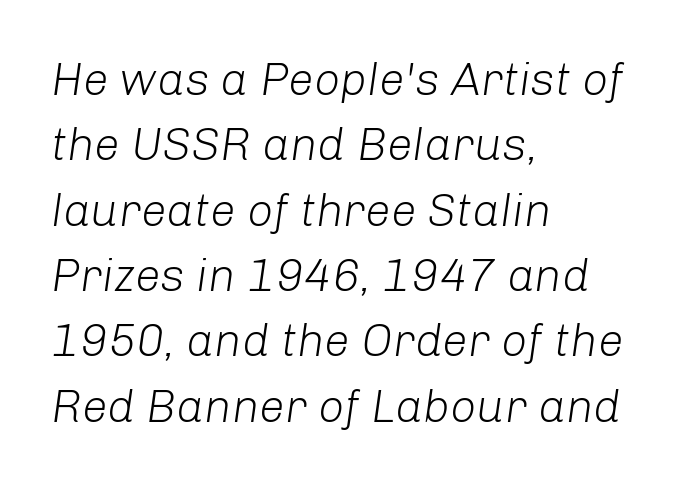
The image shows 46 px light type, italic (leaning right); set left-aligned, normal line spacing (1.42x), normal letter spacing, not underlined; low stroke contrast and a medium x-height.
